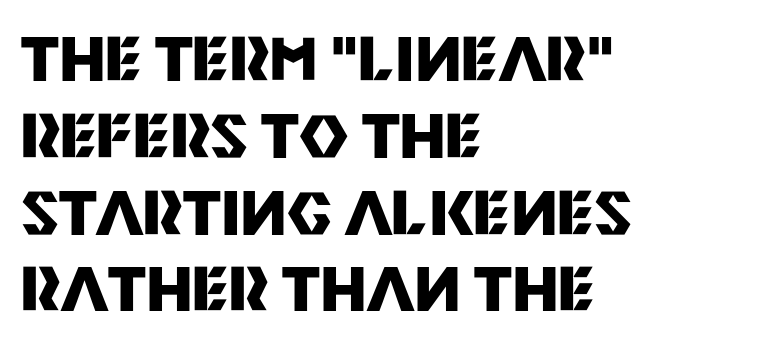
{"serif": "no", "italic": "no", "bold": "yes", "weight": "heavy", "width": "normal", "stroke_contrast": "medium", "x_height": "large", "monospaced": "no", "underline": "no", "align": "left", "line_spacing": "normal", "line_spacing_ratio": 1.28, "letter_spacing": "normal", "letter_spacing_em": 0.0, "glyph_px": 60}
